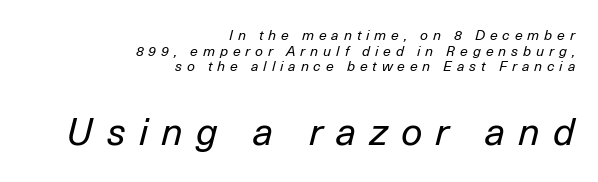
{"italic": "yes", "lean": "right", "slant_degrees": 14, "bold": "no", "weight": "regular", "width": "normal", "stroke_contrast": "low", "x_height": "medium", "monospaced": "no", "underline": "no", "align": "right", "line_spacing": "tight", "line_spacing_ratio": 1.12, "letter_spacing": "wide", "letter_spacing_em": 0.35, "larger_block": "second", "size_ratio": 2.71, "glyph_px": 38}
